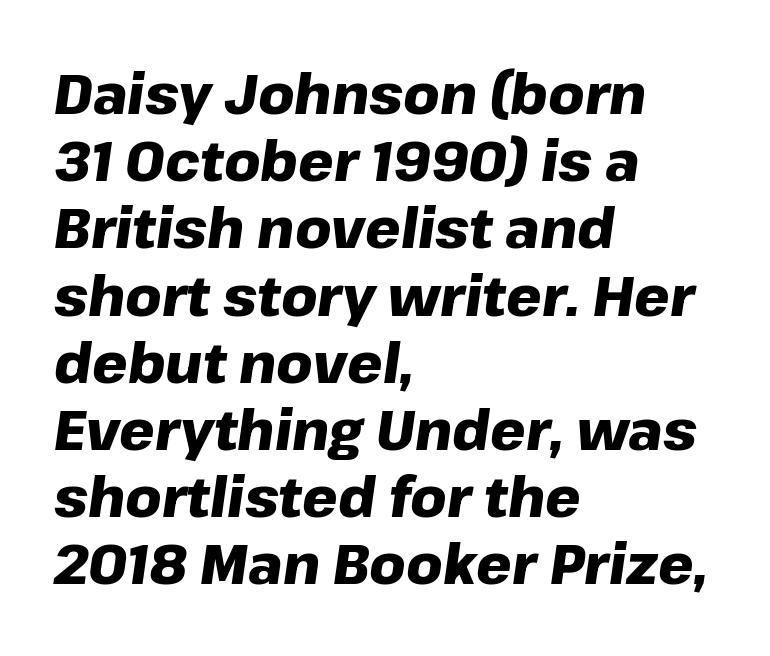
The space beneath each line is pristine and unruled. A typesetter would call this proportional, since set widths differ per character. Alignment: flush left. The typography opts for an oblique posture over an upright one. Each word holds together tightly as a unit, with standard inter-letter gaps. How heavy is the stroke? Heavy — this is a bold.
